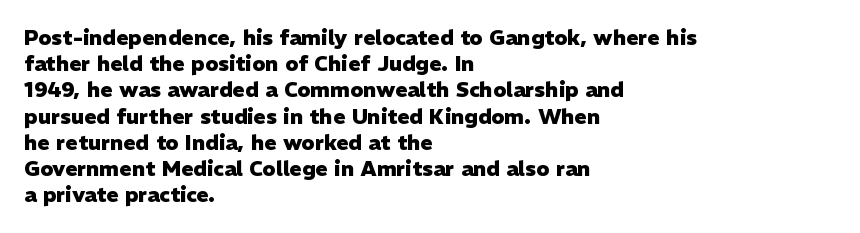
{"italic": "no", "bold": "yes", "underline": "no", "align": "left", "line_spacing": "normal", "line_spacing_ratio": 1.25, "letter_spacing": "normal", "letter_spacing_em": 0.0, "glyph_px": 21}
